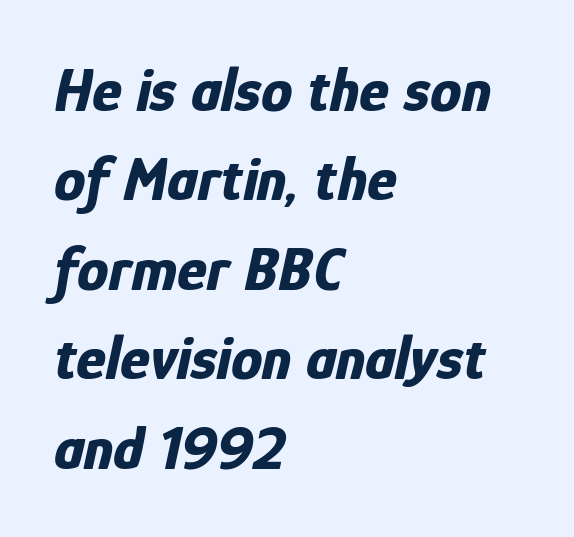
The image shows 63 px bold, condensed type, italic (leaning right); set left-aligned, normal line spacing (1.42x), normal letter spacing, not underlined; low stroke contrast and a medium x-height.
